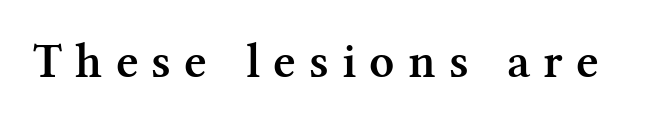
Q: Is the text bold? A: Semi-bold.
Q: Is the text italic (slanted)? A: No, it is upright.
Q: Is the typeface a serif or a sans-serif typeface? A: Serif.
Q: Is the text underlined? A: No.
Q: Is the spacing between letters normal or unusually wide? A: Unusually wide.
Q: Width (condensed, normal, or wide)? A: Normal.
Q: Stroke contrast? A: Medium.
Q: x-height? A: Medium.
Q: Monospaced? A: No.
